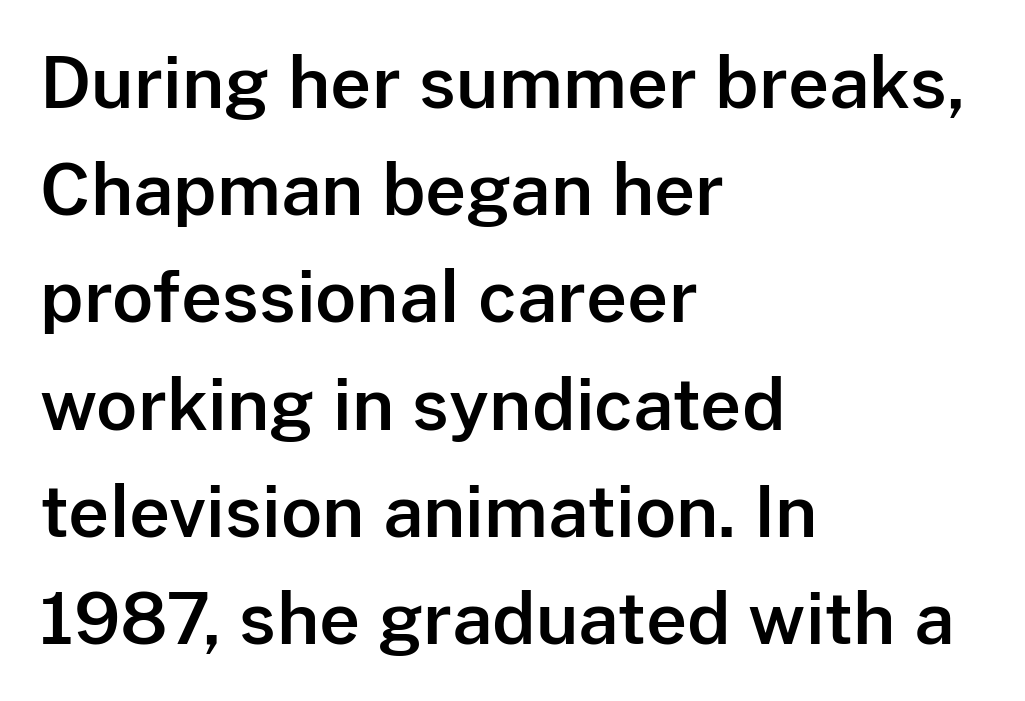
{"serif": "no", "italic": "no", "width": "normal", "stroke_contrast": "low", "x_height": "medium", "monospaced": "no", "underline": "no", "align": "left", "line_spacing": "normal", "line_spacing_ratio": 1.51, "letter_spacing": "normal", "letter_spacing_em": 0.0, "glyph_px": 71}
